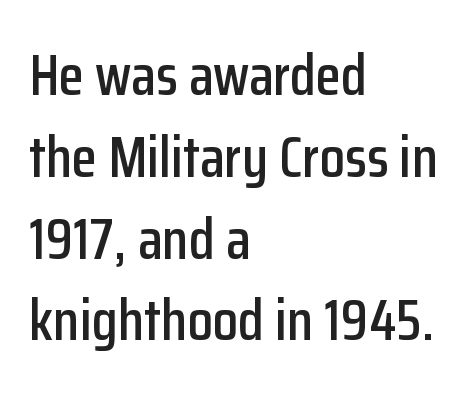
{"serif": "no", "italic": "no", "width": "condensed", "stroke_contrast": "low", "x_height": "medium", "monospaced": "no", "underline": "no", "align": "left", "line_spacing": "normal", "line_spacing_ratio": 1.41, "letter_spacing": "normal", "letter_spacing_em": 0.0, "glyph_px": 58}
